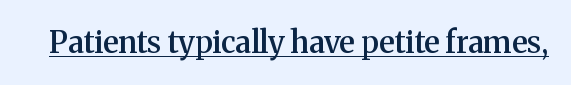
{"serif": "yes", "italic": "no", "bold": "semi", "weight": "semibold", "width": "normal", "stroke_contrast": "medium", "x_height": "medium", "monospaced": "no", "underline": "yes", "letter_spacing": "normal", "letter_spacing_em": 0.0, "glyph_px": 30}
